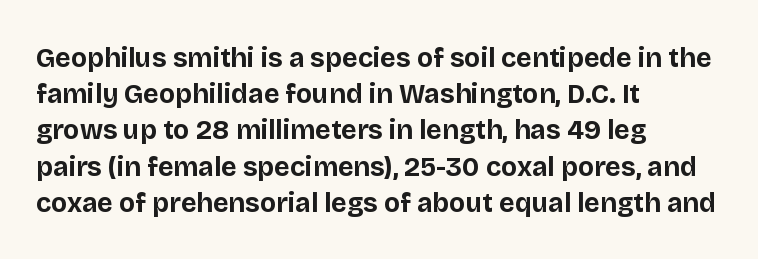
Does the weight exceed regular? Yes, all the way to bold. Inter-character spacing is left at the font's built-in metrics. If you drew a ruler down the left edge, every line would touch it. Only glyphs here, with clear space below each row. This sample keeps an unexceptional amount of space between lines.
